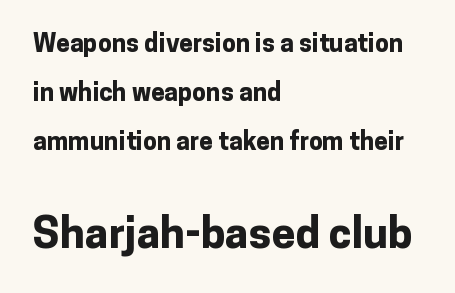
The image shows 43 px bold sans-serif type, upright; set left-aligned, loose line spacing (1.97x), normal letter spacing, not underlined; the second (bottom) block is 1.72x larger; low stroke contrast and a medium x-height.
